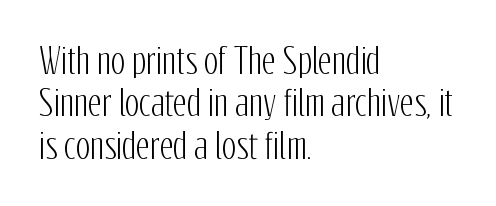
The typeface chosen for these lines omits serifs. What stands out about the letter spacing? Nothing — it is the standard amount. No italicization has been applied; the sample stays upright. Typeset ragged right — the left edge is the straight one. Each letter keeps its own natural width here, so spacing adapts to shape.
